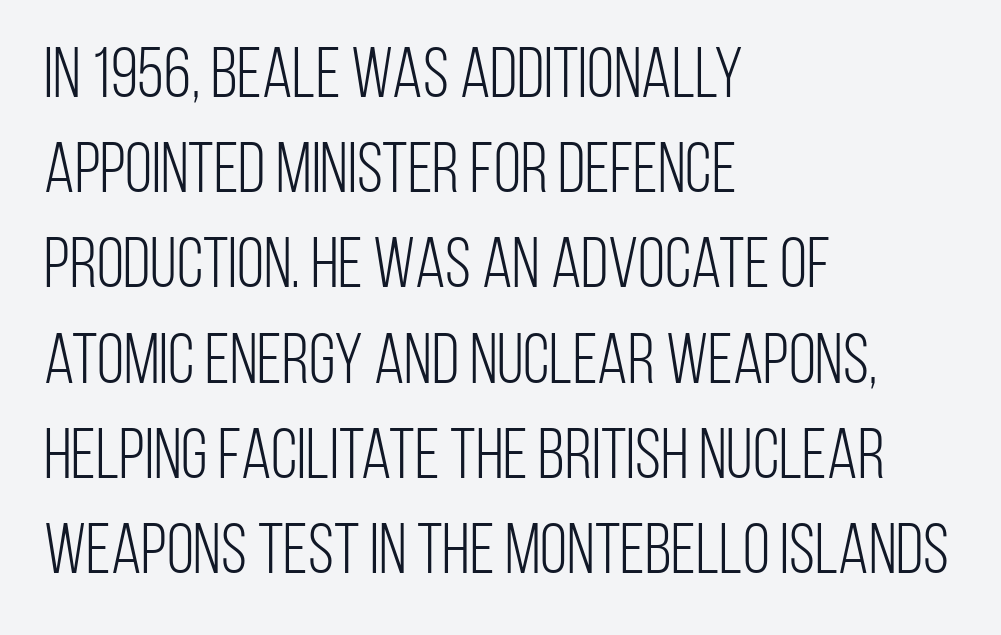
{"serif": "no", "italic": "no", "bold": "no", "weight": "light", "width": "condensed", "stroke_contrast": "low", "x_height": "large", "monospaced": "no", "underline": "no", "align": "left", "line_spacing": "normal", "line_spacing_ratio": 1.36, "letter_spacing": "normal", "letter_spacing_em": 0.0, "glyph_px": 70}
